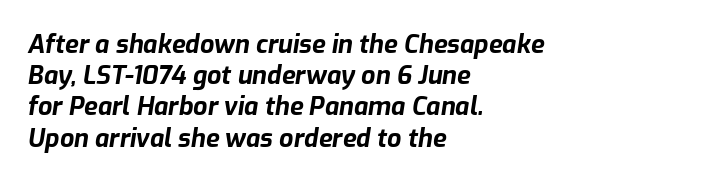
{"italic": "yes", "lean": "right", "slant_degrees": 9, "bold": "yes", "underline": "no", "align": "left", "line_spacing": "normal", "line_spacing_ratio": 1.25, "letter_spacing": "normal", "letter_spacing_em": 0.0, "glyph_px": 25}
